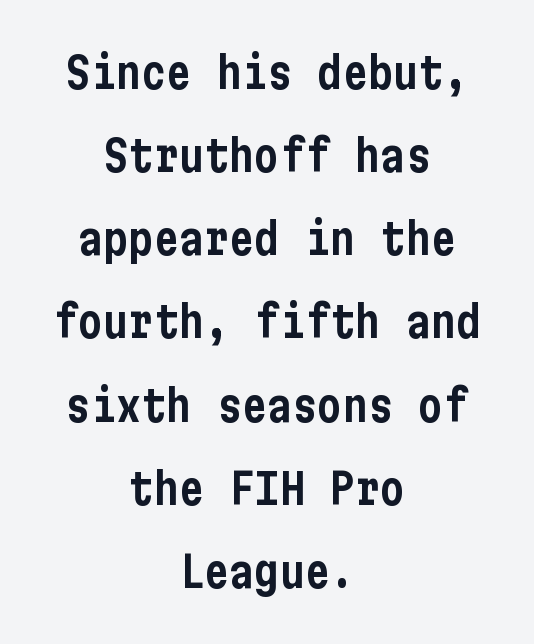
Every row of glyphs is offset so its center matches the block's center. Beneath every word, the page is bare. How are the letters spaced? Ordinarily, with no added tracking. The designer went with a sans here, leaving each stem footless.
